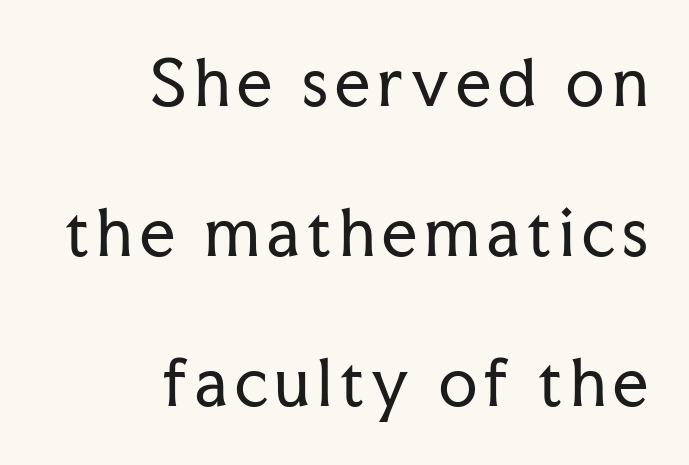
Notice how the stems are strictly vertical — no italics here. Words float on clear page, feet unadorned. The face used here is proportionally spaced, like ordinary book or web type. This sample is right-justified, so line beginnings fall wherever the words allow. Examine the stroke ends and you'll spot serifs. You could fit nearly another row in the gap between these rows.
